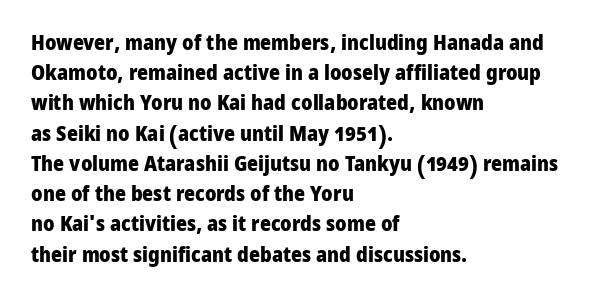
Emphasis by weight is at full strength: bold. Compared with typical body copy, the letter spacing here is the same. The passage shown is not underscored anywhere. Each new line begins a customary step beneath the previous one.
